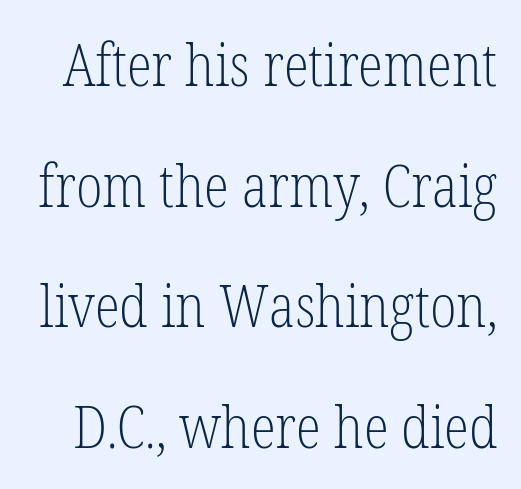
The face used here is rendered with its standard letterfit. The vertical gap from one line to the next is large. The strokes are not fattened; the text isn't bold. Descenders are the only things crossing below the line. Little horizontal feet cap the strokes, marking this as serif type.
